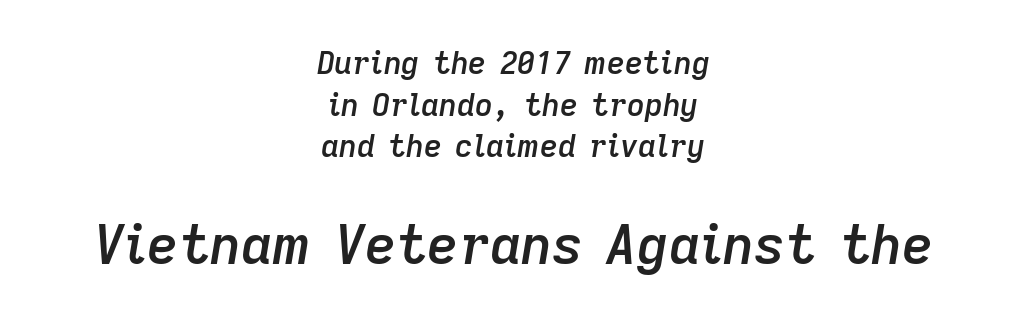
{"italic": "yes", "lean": "right", "slant_degrees": 9, "bold": "semi", "weight": "semibold", "width": "normal", "stroke_contrast": "low", "x_height": "medium", "monospaced": "no", "underline": "no", "align": "center", "line_spacing": "normal", "line_spacing_ratio": 1.34, "letter_spacing": "normal", "letter_spacing_em": 0.0, "larger_block": "second", "size_ratio": 1.74, "glyph_px": 54}
